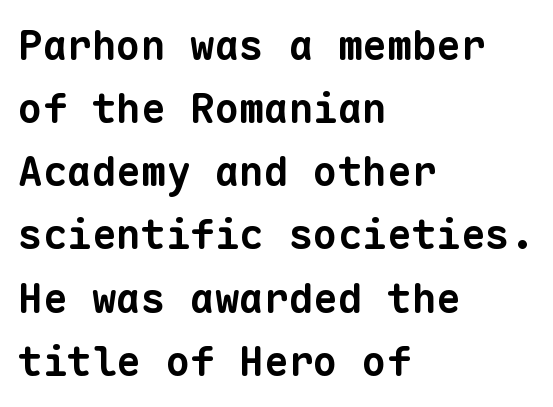
The image shows 41 px bold sans-serif type, monospaced; set left-aligned, normal line spacing (1.54x), normal letter spacing, not underlined; low stroke contrast and a medium x-height.
